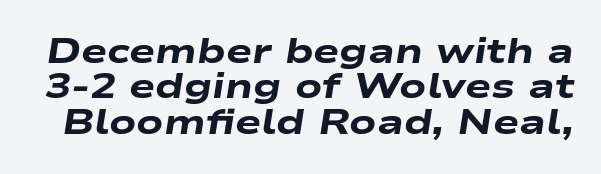
{"italic": "yes", "lean": "right", "slant_degrees": 9, "bold": "yes", "weight": "heavy", "width": "wide", "stroke_contrast": "low", "x_height": "medium", "monospaced": "no", "underline": "no", "line_spacing": "tight", "line_spacing_ratio": 1.01, "letter_spacing": "normal", "letter_spacing_em": 0.0, "glyph_px": 35}
